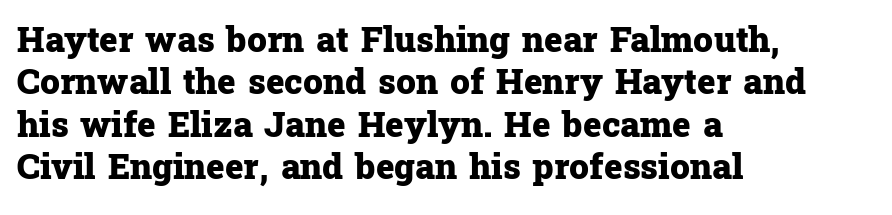
Q: Is the text bold? A: Yes.
Q: Is the text italic (slanted)? A: No, it is upright.
Q: Is the typeface a serif or a sans-serif typeface? A: Serif.
Q: Is the text underlined? A: No.
Q: How is the paragraph aligned? A: Left-aligned.
Q: Is the spacing between letters normal or unusually wide? A: Normal.
Q: Width (condensed, normal, or wide)? A: Normal.
Q: Stroke contrast? A: Low.
Q: x-height? A: Medium.
Q: Monospaced? A: No.
